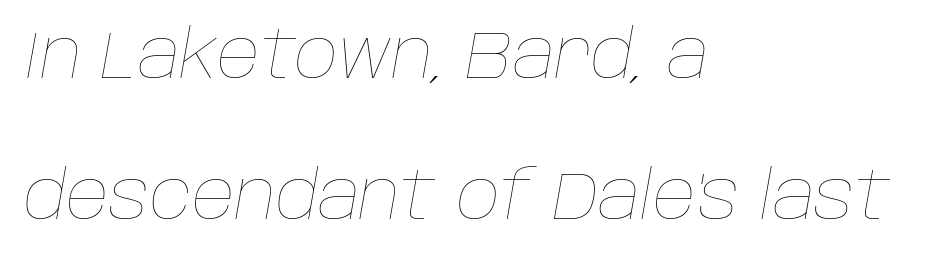
{"italic": "yes", "lean": "right", "slant_degrees": 10, "bold": "no", "weight": "thin", "width": "normal", "stroke_contrast": "low", "x_height": "large", "monospaced": "no", "underline": "no", "align": "left", "line_spacing": "loose", "line_spacing_ratio": 2.11, "letter_spacing": "normal", "letter_spacing_em": 0.0, "glyph_px": 67}
